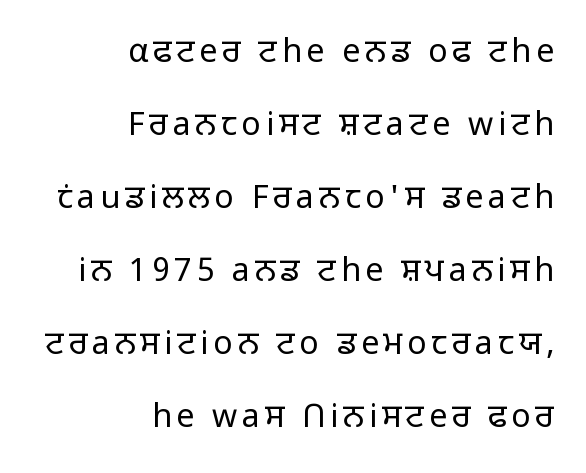
The rendering uses natural spacing where letterforms have individual widths. Descender tails drop into unmarked territory. Stems and bowls with no extra thickness — not bold. Honestly, the rows look like they've been pulled way apart.
